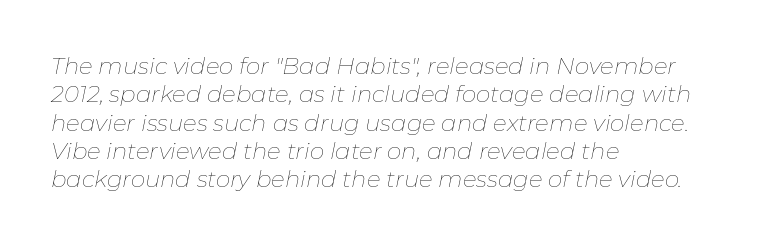
The image shows 23 px text type, italic (leaning right); set left-aligned, line spacing 1.23x, normal letter spacing, not underlined.
